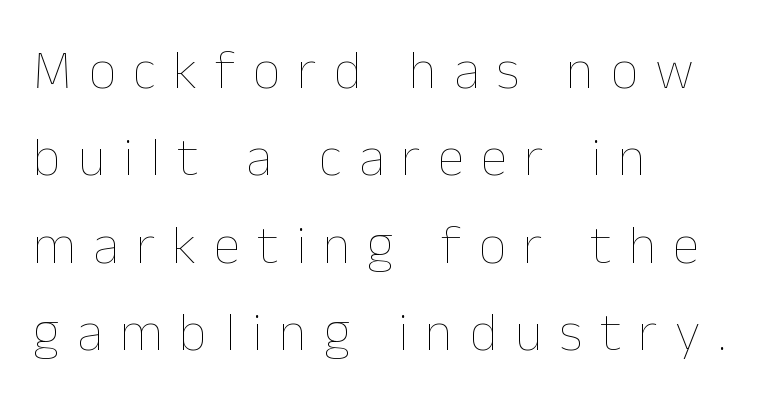
Words float on clear page, feet unadorned. Words appear elongated and porous because spacing is wide. This sample has the flowing, uneven cadence of proportional lettering. Vertical stems look standard width or narrower in stroke.
